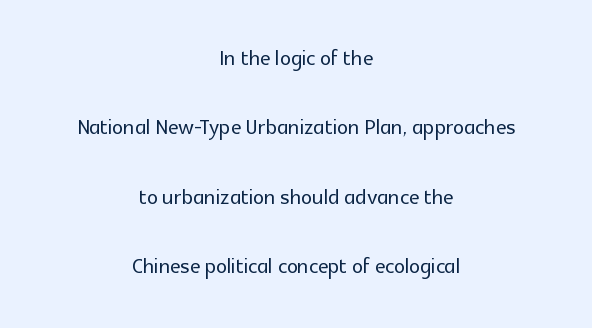
The image shows 28 px sans-serif type, upright; set centered, loose line spacing (2.48x), normal letter spacing, not underlined; a medium x-height.
